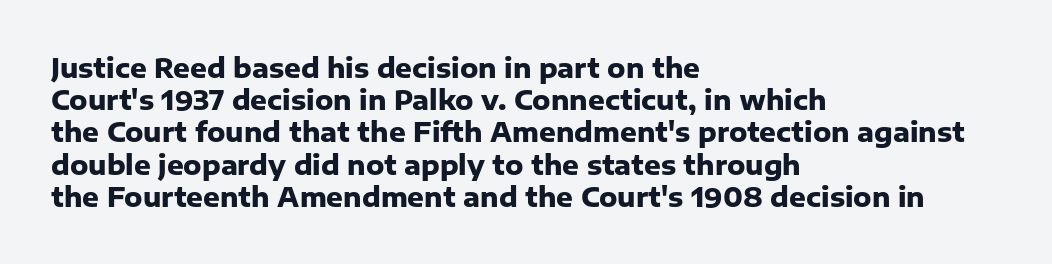
Descenders hang freely into open space. Rendered with straight, roman letterforms. The strokes are fattened all the way to bold. This rendering uses left alignment, leaving the right contour irregular.
